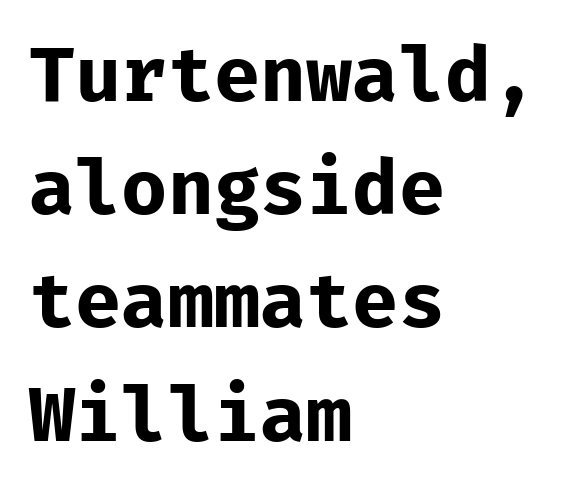
Q: Is the text bold? A: Yes.
Q: Is the text italic (slanted)? A: No, it is upright.
Q: Is the typeface a serif or a sans-serif typeface? A: Sans-serif.
Q: Is the text underlined? A: No.
Q: How is the paragraph aligned? A: Left-aligned.
Q: Is the spacing between letters normal or unusually wide? A: Normal.
Q: Is the spacing between lines tight, normal or loose? A: Normal.
Q: Width (condensed, normal, or wide)? A: Normal.
Q: Stroke contrast? A: Low.
Q: x-height? A: Medium.
Q: Monospaced? A: Yes.
